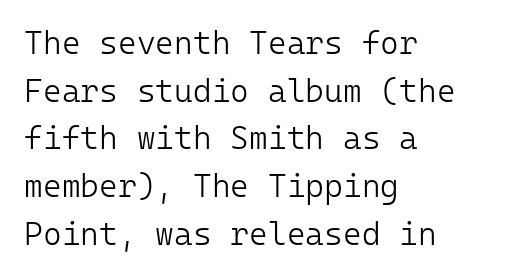
Q: Is the text bold? A: No.
Q: Is the text italic (slanted)? A: No, it is upright.
Q: Is the typeface a serif or a sans-serif typeface? A: Sans-serif.
Q: Is the text underlined? A: No.
Q: How is the paragraph aligned? A: Left-aligned.
Q: Is the spacing between letters normal or unusually wide? A: Normal.
Q: Is the spacing between lines tight, normal or loose? A: Normal.
Q: Width (condensed, normal, or wide)? A: Normal.
Q: Stroke contrast? A: Low.
Q: x-height? A: Medium.
Q: Monospaced? A: Yes.
